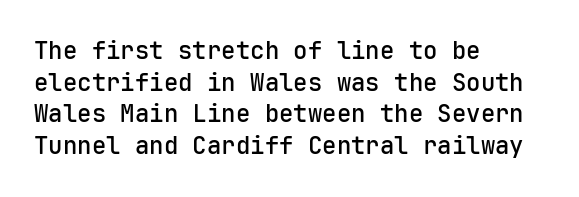
Slightly chunky letters — semibold, I'd say, not full bold. Letter spacing: default. The string is rendered with underlining switched off. Does the leading feel generous? No, just average. These lines are set flush left with a ragged right edge. The letters stand upright; this is a roman face.
